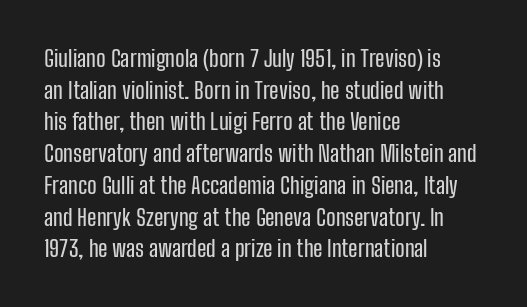
The image shows 23 px text type, upright; set left-aligned, normal line spacing (1.38x), normal letter spacing, not underlined.
